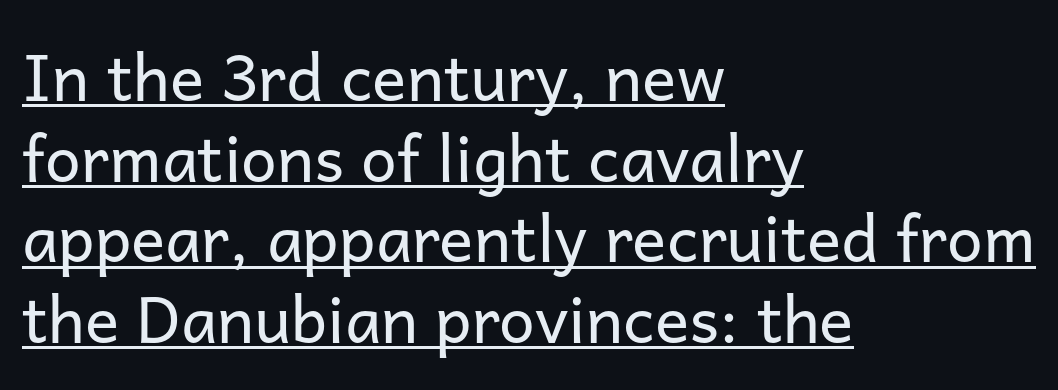
You can see a thin bar hugging the bottom of the glyphs. Each word holds together tightly as a unit, with standard inter-letter gaps. Letters have the restrained weight of plain body copy at most. Summary of vertical rhythm: regular, with standard interline spacing. Examine the stroke ends and you'll find no serifs. The specimen reads as upright at a glance.
